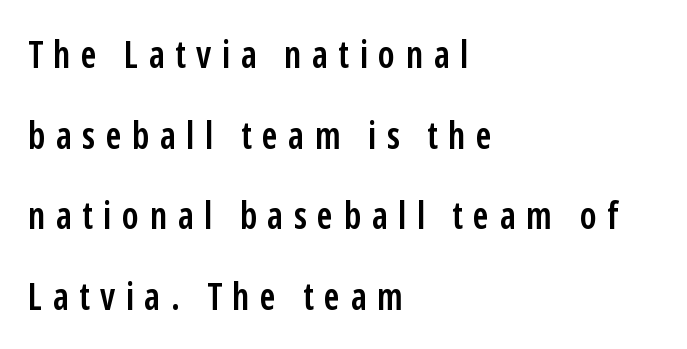
The image shows 37 px semibold, condensed sans-serif type, upright; set left-aligned, loose line spacing (2.18x), unusually wide letter spacing (+0.28 em), not underlined; low stroke contrast and a medium x-height.
